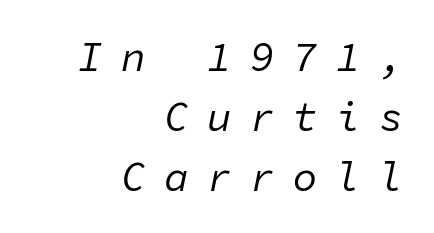
{"italic": "yes", "lean": "right", "slant_degrees": 11, "bold": "no", "weight": "regular", "width": "normal", "stroke_contrast": "low", "x_height": "medium", "monospaced": "yes", "underline": "no", "align": "right", "line_spacing": "normal", "line_spacing_ratio": 1.46, "letter_spacing": "wide", "letter_spacing_em": 0.45, "glyph_px": 41}
